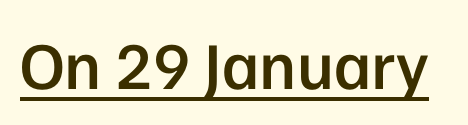
The image shows 67 px semibold sans-serif type, upright; set normal letter spacing, underlined; low stroke contrast and a medium x-height.
